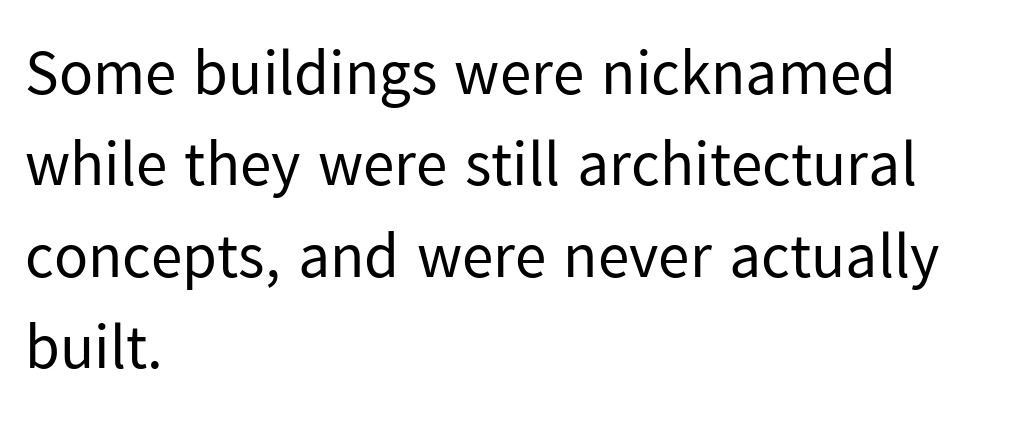
{"serif": "no", "italic": "no", "bold": "no", "weight": "regular", "width": "normal", "stroke_contrast": "low", "x_height": "medium", "monospaced": "no", "underline": "no", "align": "left", "line_spacing": "normal", "line_spacing_ratio": 1.45, "letter_spacing": "normal", "letter_spacing_em": 0.0, "glyph_px": 63}
